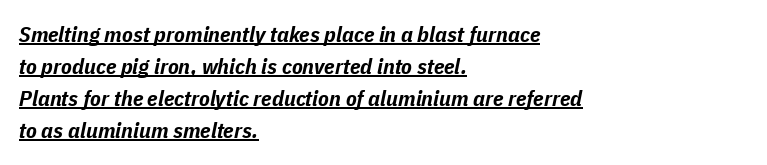
The image shows 22 px bold type, italic (leaning right); set left-aligned, normal line spacing (1.46x), normal letter spacing, underlined.
